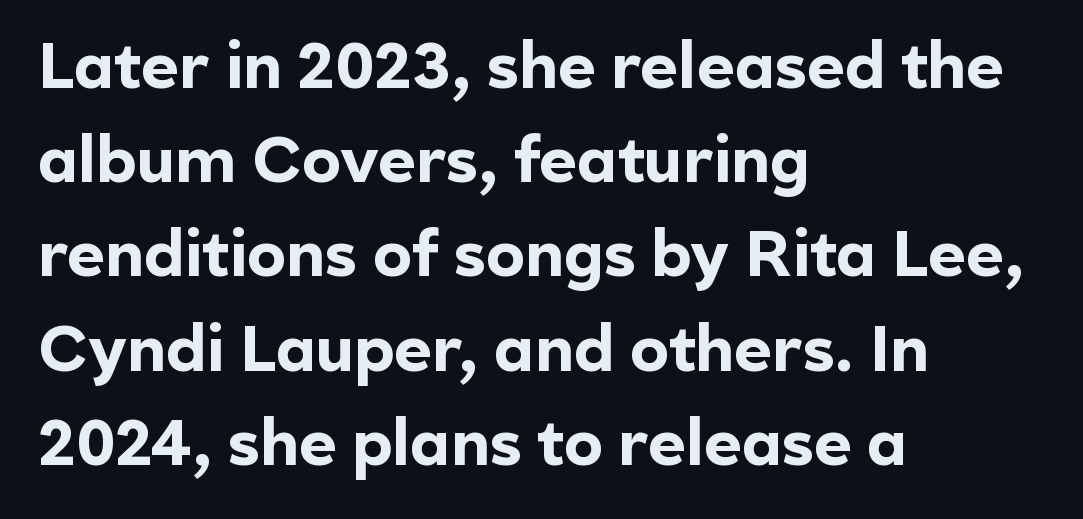
Q: Is the text bold? A: Yes.
Q: Is the text italic (slanted)? A: No, it is upright.
Q: Is the typeface a serif or a sans-serif typeface? A: Sans-serif.
Q: Is the text underlined? A: No.
Q: How is the paragraph aligned? A: Left-aligned.
Q: Is the spacing between letters normal or unusually wide? A: Normal.
Q: Is the spacing between lines tight, normal or loose? A: Normal.
Q: Width (condensed, normal, or wide)? A: Normal.
Q: x-height? A: Medium.
Q: Monospaced? A: No.
